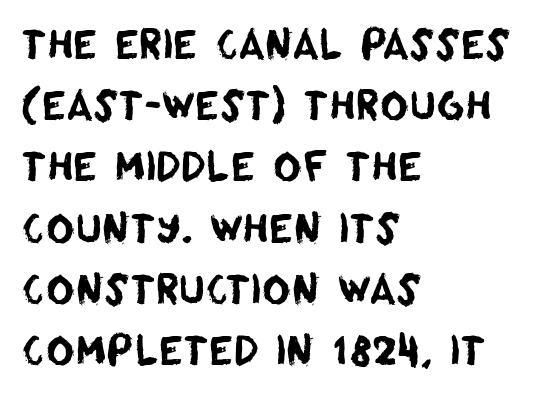
The image shows 39 px sans-serif type; set left-aligned, normal line spacing (1.57x), normal letter spacing, not underlined; low stroke contrast and a large x-height.
